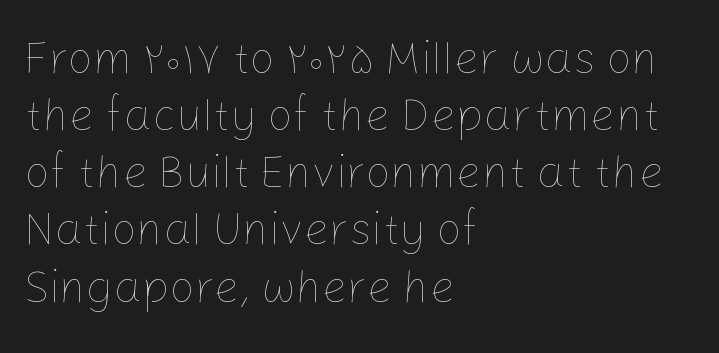
Q: Is the text bold? A: No.
Q: Is the text italic (slanted)? A: No, it is upright.
Q: Is the text underlined? A: No.
Q: How is the paragraph aligned? A: Left-aligned.
Q: Is the spacing between letters normal or unusually wide? A: Normal.
Q: Is the spacing between lines tight, normal or loose? A: Normal.
Q: Width (condensed, normal, or wide)? A: Normal.
Q: Stroke contrast? A: Low.
Q: x-height? A: Medium.
Q: Monospaced? A: No.
